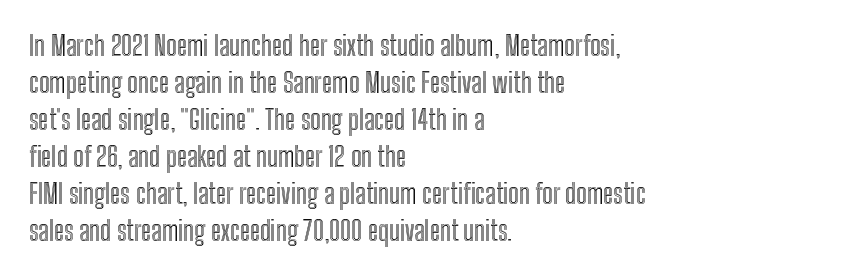
{"italic": "no", "underline": "no", "align": "left", "line_spacing": "normal", "line_spacing_ratio": 1.37, "letter_spacing": "normal", "letter_spacing_em": 0.0, "glyph_px": 27}
